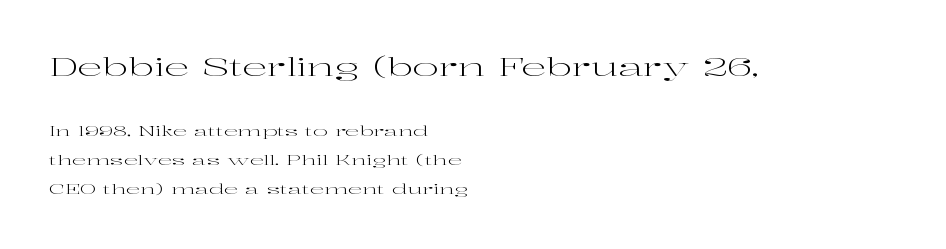
The image shows 25 px text type, upright; set left-aligned, loose line spacing (2.08x), normal letter spacing, not underlined; the first (top) block is 1.79x larger.
